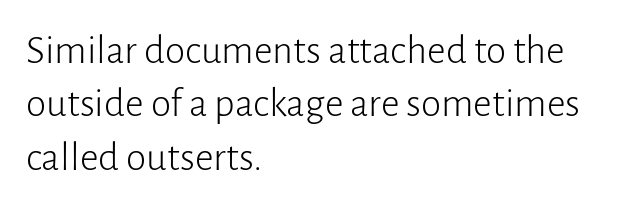
{"serif": "no", "italic": "no", "bold": "no", "weight": "light", "width": "normal", "stroke_contrast": "low", "x_height": "medium", "monospaced": "no", "underline": "no", "align": "left", "line_spacing": "normal", "line_spacing_ratio": 1.3, "letter_spacing": "normal", "letter_spacing_em": 0.0, "glyph_px": 41}
